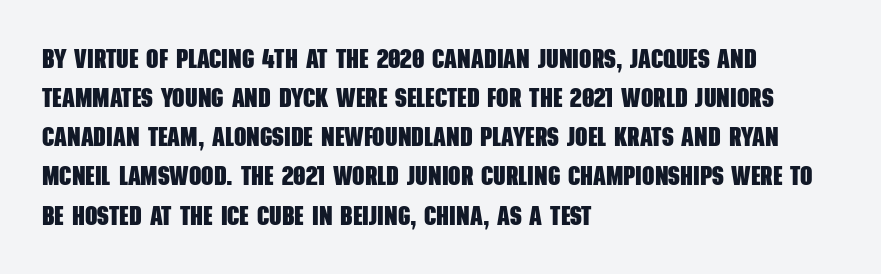
In terms of leading, this rendering sits right in the middle. Has an underline been added? It has not. In terms of weight, the rendering is a true, heavy bold. Each word holds together tightly as a unit, with standard inter-letter gaps.
